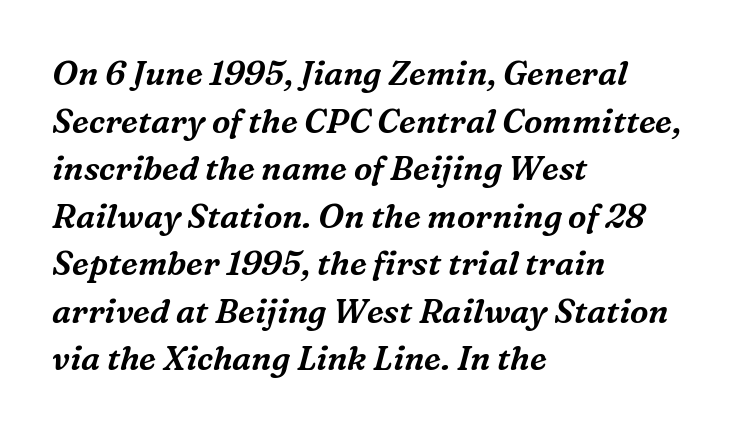
The rendering uses natural spacing where letterforms have individual widths. Examine the stroke ends and you'll spot serifs. In terms of posture, this sample is oblique. Reading down the block, your eye returns to a fixed left position each line.
